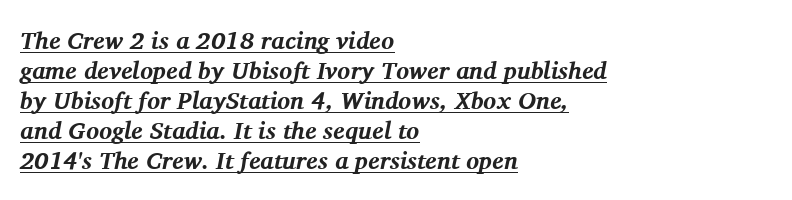
Q: Is the text bold? A: Yes.
Q: Is the text italic (slanted)? A: Yes, it leans right by about 11 degrees.
Q: Is the text underlined? A: Yes.
Q: How is the paragraph aligned? A: Left-aligned.
Q: Is the spacing between letters normal or unusually wide? A: Normal.
Q: Is the spacing between lines tight, normal or loose? A: Normal.
